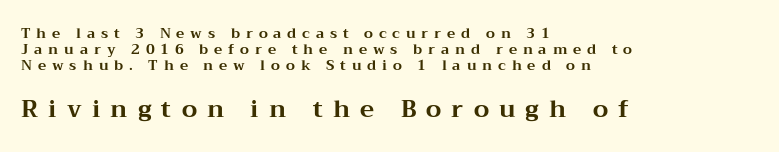
The image shows 24 px bold type, upright; set left-aligned, tight line spacing (1.14x), unusually wide letter spacing (+0.42 em), not underlined; the second (bottom) block is 1.71x larger.
